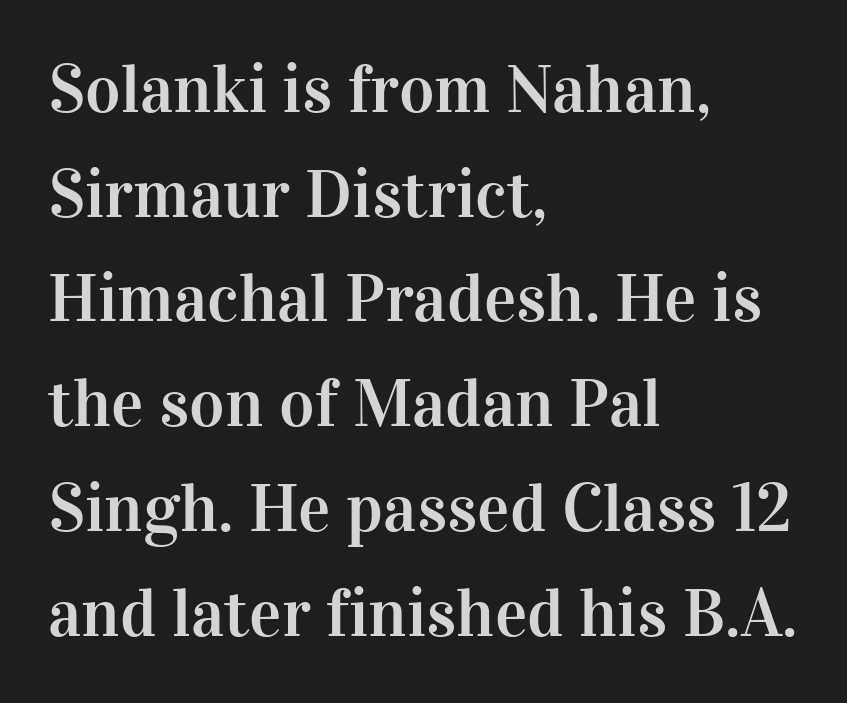
The image shows 68 px serif type, upright; set left-aligned, normal line spacing (1.54x), normal letter spacing, not underlined; high stroke contrast and a medium x-height.
